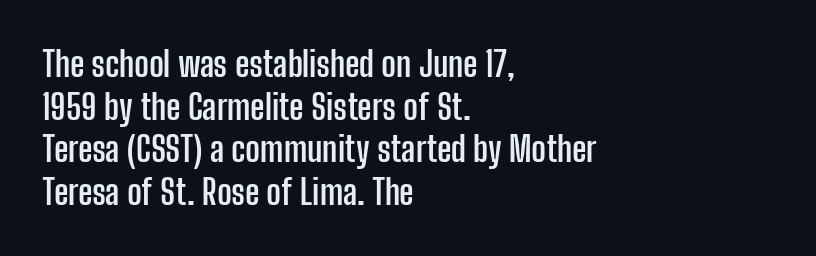
Look at the bottom of the vertical strokes: they stop flat, with no serifs. The space beneath each line is pristine and unruled. The face used here is proportionally spaced, like ordinary book or web type. Does the lettering tilt? It doesn't — this is upright. The tracking reads as untouched default to a designer's eye. The passage shown is emphatically bold.
